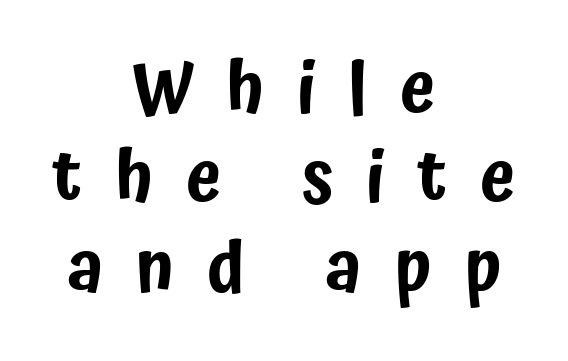
{"serif": "no", "italic": "no", "width": "condensed", "stroke_contrast": "low", "x_height": "medium", "monospaced": "no", "underline": "no", "align": "center", "line_spacing": "normal", "line_spacing_ratio": 1.26, "letter_spacing": "wide", "letter_spacing_em": 0.46, "glyph_px": 71}
